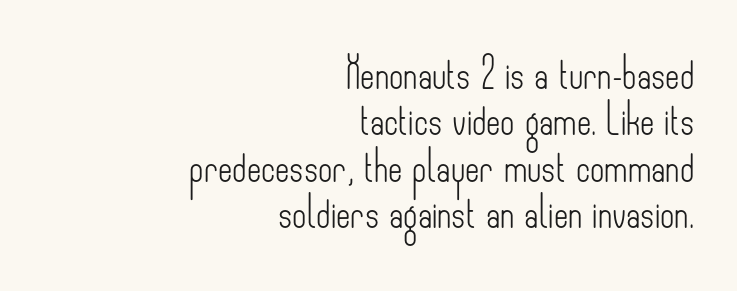
{"serif": "no", "italic": "no", "bold": "no", "weight": "light", "width": "condensed", "stroke_contrast": "low", "x_height": "small", "monospaced": "no", "underline": "no", "align": "right", "line_spacing": "normal", "line_spacing_ratio": 1.5, "letter_spacing": "normal", "letter_spacing_em": 0.0, "glyph_px": 31}
